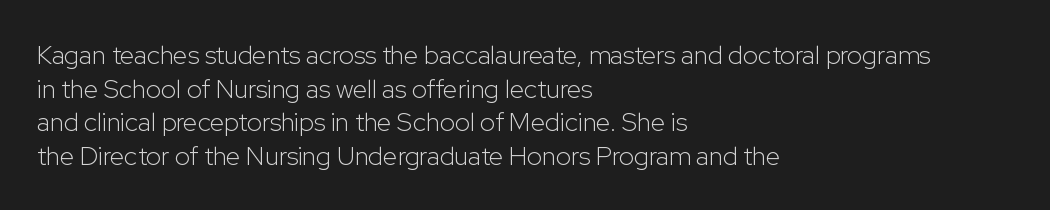
{"italic": "no", "bold": "no", "underline": "no", "align": "left", "line_spacing": "normal", "line_spacing_ratio": 1.29, "letter_spacing": "normal", "letter_spacing_em": 0.0, "glyph_px": 26}
